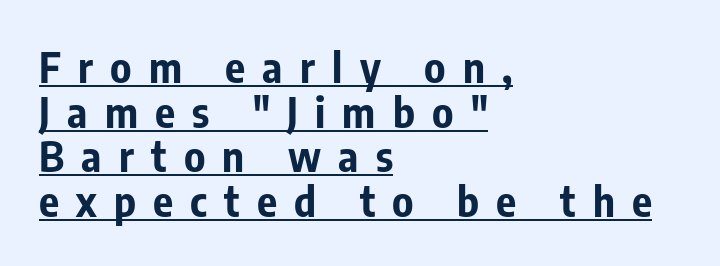
The image shows 42 px bold, condensed sans-serif type, upright; set left-aligned, tight line spacing (1.06x), unusually wide letter spacing (+0.41 em), underlined; low stroke contrast and a medium x-height.
